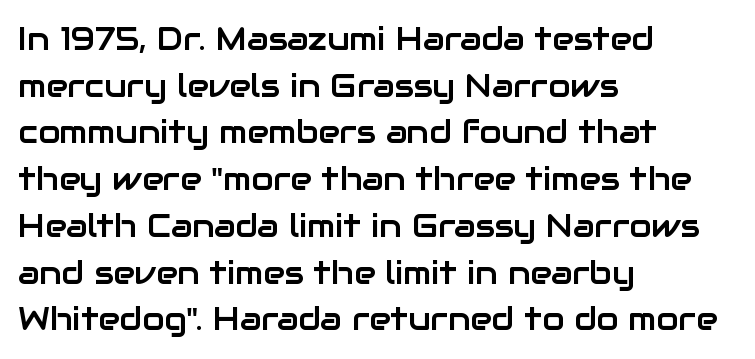
{"serif": "no", "italic": "no", "width": "normal", "stroke_contrast": "low", "x_height": "medium", "monospaced": "no", "underline": "no", "align": "left", "line_spacing": "normal", "line_spacing_ratio": 1.46, "letter_spacing": "normal", "letter_spacing_em": 0.0, "glyph_px": 32}
